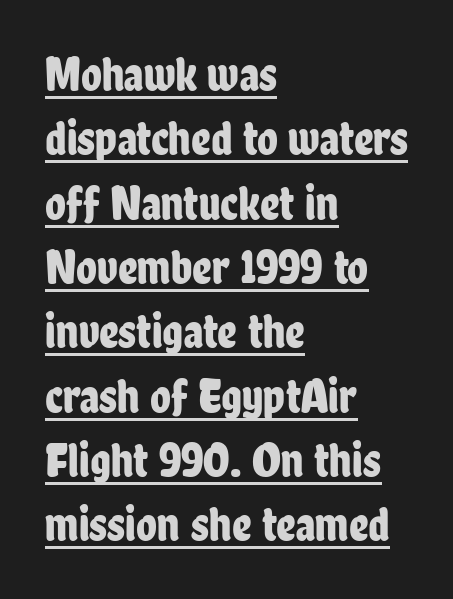
Q: Is the text italic (slanted)? A: No, it is upright.
Q: Is the typeface a serif or a sans-serif typeface? A: Sans-serif.
Q: Is the text underlined? A: Yes.
Q: How is the paragraph aligned? A: Left-aligned.
Q: Is the spacing between letters normal or unusually wide? A: Normal.
Q: Is the spacing between lines tight, normal or loose? A: Normal.
Q: Width (condensed, normal, or wide)? A: Condensed.
Q: Stroke contrast? A: Low.
Q: x-height? A: Medium.
Q: Monospaced? A: No.
